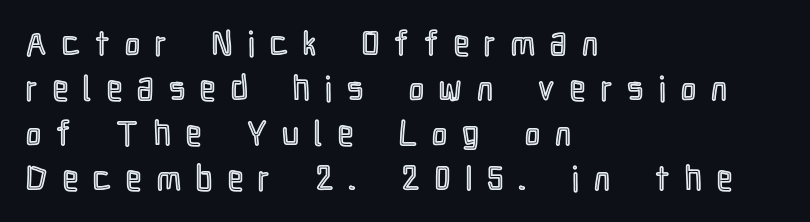
Q: Is the text italic (slanted)? A: No, it is upright.
Q: Is the text underlined? A: No.
Q: How is the paragraph aligned? A: Left-aligned.
Q: Is the spacing between letters normal or unusually wide? A: Unusually wide.
Q: Is the spacing between lines tight, normal or loose? A: Normal.
Q: Width (condensed, normal, or wide)? A: Condensed.
Q: x-height? A: Medium.
Q: Monospaced? A: No.
